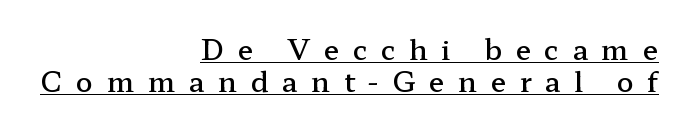
Q: Is the text bold? A: Semi-bold.
Q: Is the text italic (slanted)? A: No, it is upright.
Q: Is the typeface a serif or a sans-serif typeface? A: Serif.
Q: Is the text underlined? A: Yes.
Q: How is the paragraph aligned? A: Right-aligned.
Q: Is the spacing between letters normal or unusually wide? A: Unusually wide.
Q: Is the spacing between lines tight, normal or loose? A: Tight.
Q: Width (condensed, normal, or wide)? A: Wide.
Q: Stroke contrast? A: Low.
Q: x-height? A: Medium.
Q: Monospaced? A: No.
